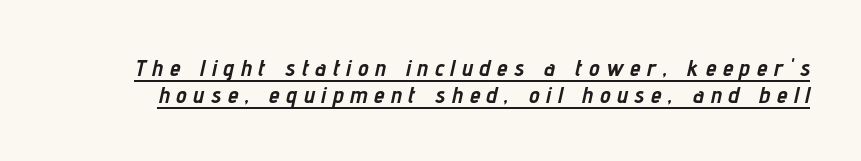
The image shows 24 px bold type, italic (leaning right); set tight line spacing (1.12x), unusually wide letter spacing (+0.28 em), underlined.
